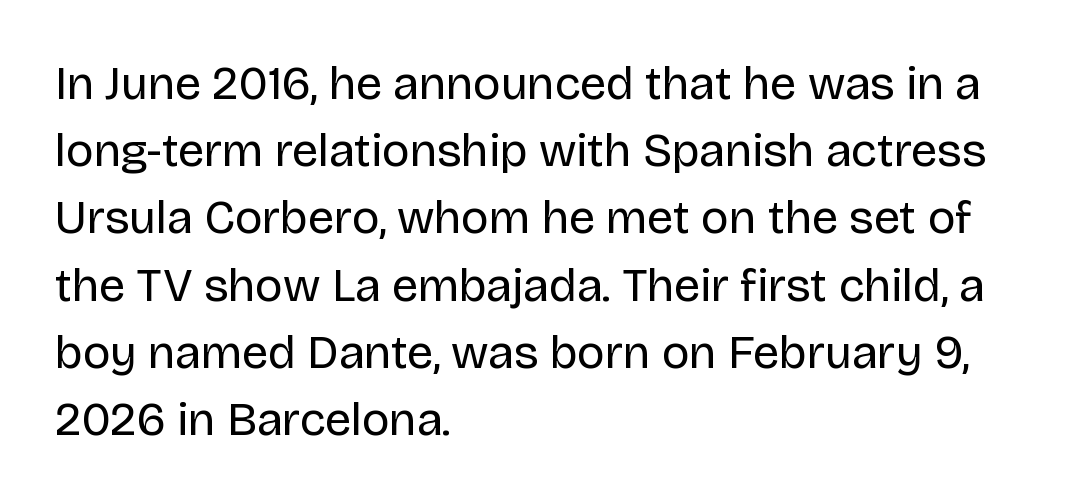
Q: Is the text bold? A: No.
Q: Is the text italic (slanted)? A: No, it is upright.
Q: Is the typeface a serif or a sans-serif typeface? A: Sans-serif.
Q: Is the text underlined? A: No.
Q: How is the paragraph aligned? A: Left-aligned.
Q: Is the spacing between letters normal or unusually wide? A: Normal.
Q: Is the spacing between lines tight, normal or loose? A: Normal.
Q: Width (condensed, normal, or wide)? A: Normal.
Q: Stroke contrast? A: Low.
Q: x-height? A: Large.
Q: Monospaced? A: No.
